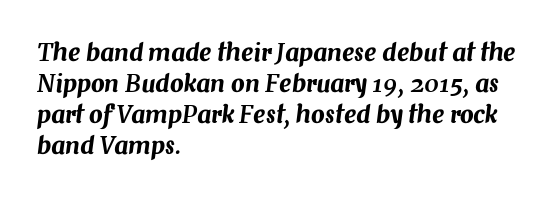
Q: Is the text italic (slanted)? A: Yes, it leans right by about 7 degrees.
Q: Is the text underlined? A: No.
Q: How is the paragraph aligned? A: Left-aligned.
Q: Is the spacing between letters normal or unusually wide? A: Normal.
Q: Is the spacing between lines tight, normal or loose? A: Normal.
